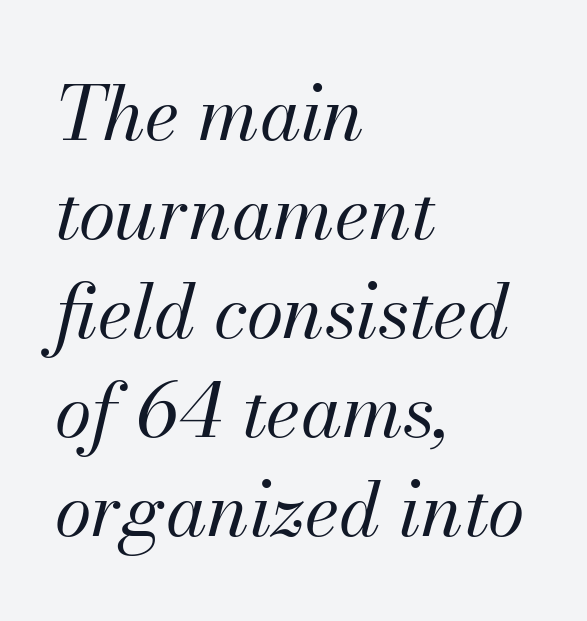
The image shows 75 px regular-weight type, italic (leaning right); set left-aligned, normal line spacing (1.32x), normal letter spacing, not underlined; medium stroke contrast and a small x-height.
